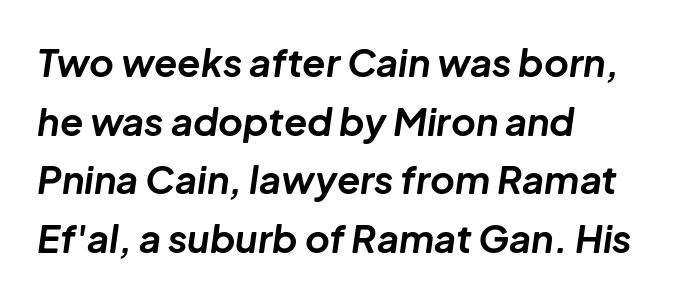
The image shows 38 px bold type, italic (leaning right); set left-aligned, normal line spacing (1.54x), normal letter spacing, not underlined; low stroke contrast and a medium x-height.
